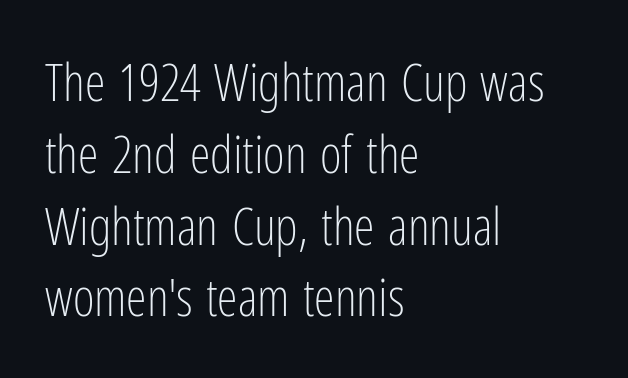
The image shows 52 px light, condensed sans-serif type, upright; set left-aligned, normal line spacing (1.38x), normal letter spacing, not underlined; low stroke contrast and a medium x-height.
